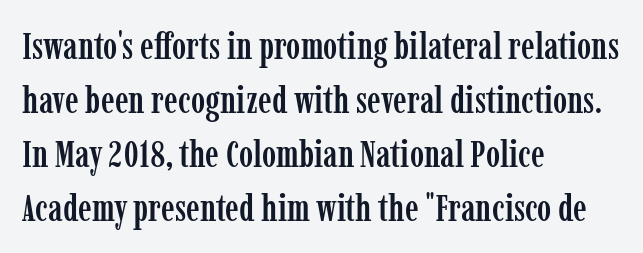
The image shows 38 px condensed serif type, upright; set left-aligned, normal line spacing (1.42x), normal letter spacing, not underlined; low stroke contrast and a medium x-height.
